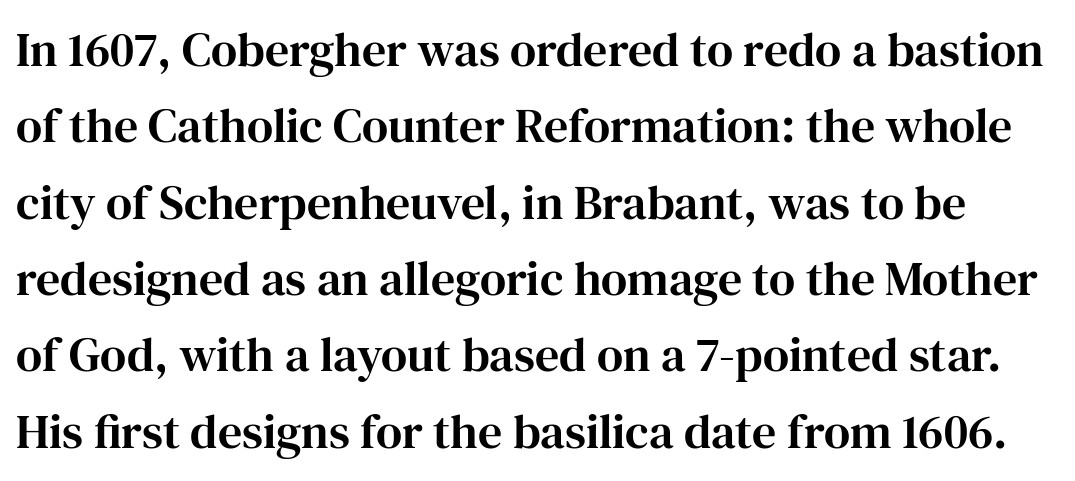
The image shows 48 px serif type, upright; set normal line spacing (1.59x), normal letter spacing, not underlined; high stroke contrast and a medium x-height.
